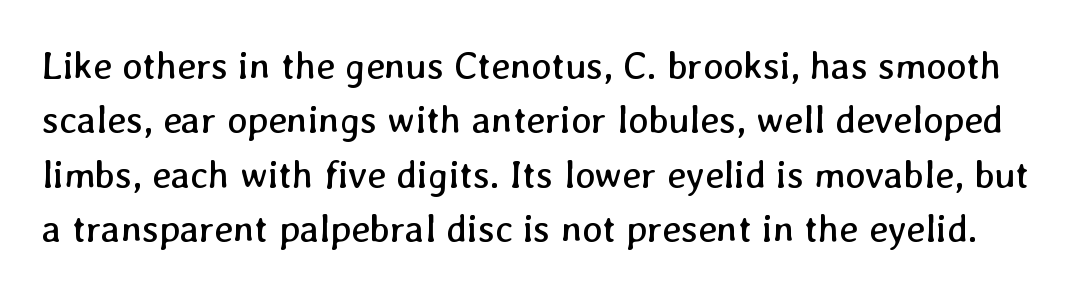
{"bold": "no", "weight": "regular", "width": "normal", "stroke_contrast": "low", "x_height": "medium", "monospaced": "no", "underline": "no", "line_spacing": "normal", "line_spacing_ratio": 1.43, "letter_spacing": "normal", "letter_spacing_em": 0.0, "glyph_px": 38}
